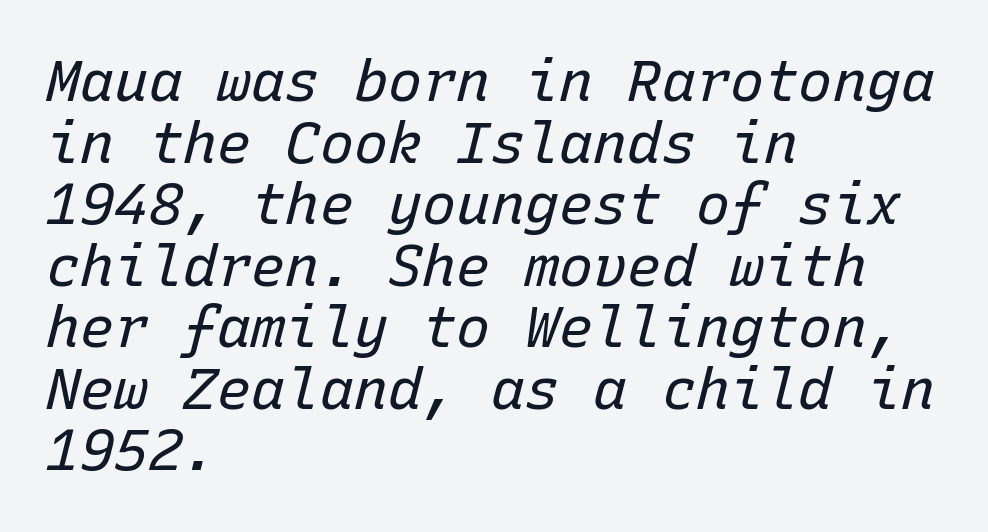
{"italic": "yes", "lean": "right", "slant_degrees": 15, "bold": "no", "weight": "regular", "width": "normal", "stroke_contrast": "low", "x_height": "medium", "monospaced": "yes", "underline": "no", "align": "left", "line_spacing": "tight", "line_spacing_ratio": 1.08, "letter_spacing": "normal", "letter_spacing_em": 0.0, "glyph_px": 57}
